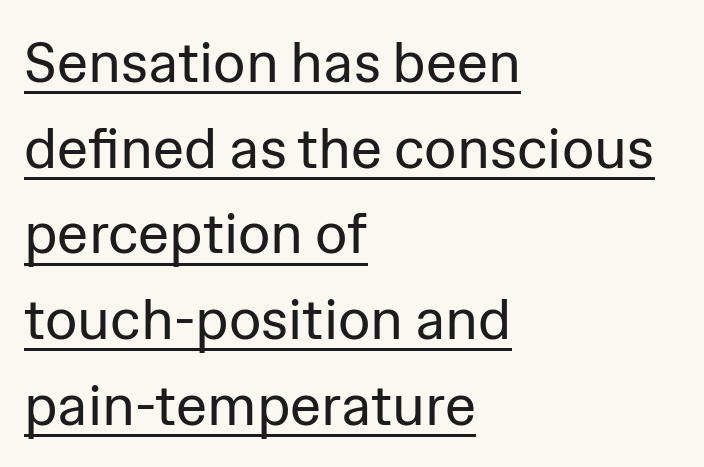
{"serif": "no", "italic": "no", "bold": "no", "weight": "regular", "width": "normal", "stroke_contrast": "low", "x_height": "medium", "monospaced": "no", "underline": "yes", "align": "left", "line_spacing": "normal", "line_spacing_ratio": 1.53, "letter_spacing": "normal", "letter_spacing_em": 0.0, "glyph_px": 56}
